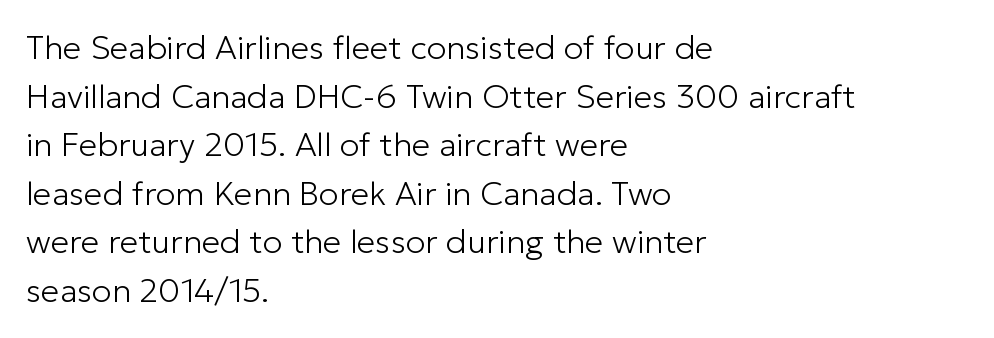
Q: Is the text bold? A: No.
Q: Is the text italic (slanted)? A: No, it is upright.
Q: Is the typeface a serif or a sans-serif typeface? A: Sans-serif.
Q: Is the text underlined? A: No.
Q: How is the paragraph aligned? A: Left-aligned.
Q: Is the spacing between letters normal or unusually wide? A: Normal.
Q: Is the spacing between lines tight, normal or loose? A: Normal.
Q: Width (condensed, normal, or wide)? A: Normal.
Q: Stroke contrast? A: Low.
Q: x-height? A: Medium.
Q: Monospaced? A: No.
